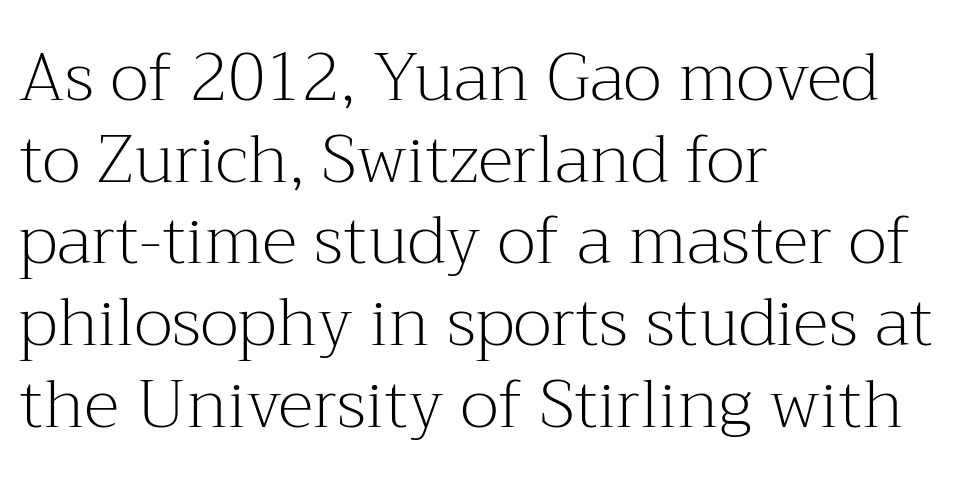
The image shows 67 px light serif type, upright; set left-aligned, line spacing 1.22x, normal letter spacing, not underlined; medium stroke contrast and a medium x-height.
